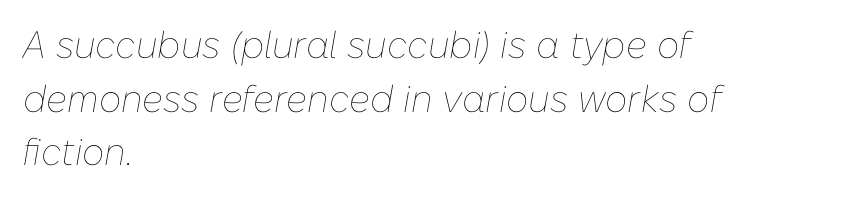
The image shows 38 px thin type, italic (leaning right); set left-aligned, normal line spacing (1.41x), normal letter spacing, not underlined; low stroke contrast and a medium x-height.
